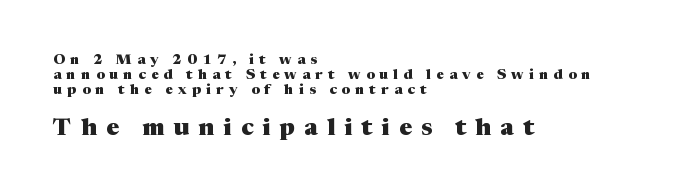
Q: Is the text bold? A: Yes.
Q: Is the text italic (slanted)? A: No, it is upright.
Q: Is the text underlined? A: No.
Q: How is the paragraph aligned? A: Left-aligned.
Q: Is the spacing between letters normal or unusually wide? A: Unusually wide.
Q: Is the spacing between lines tight, normal or loose? A: Tight.
Q: Which block of text is set in a larger size, the first (top) or the second (bottom)? A: The second (bottom) one.
